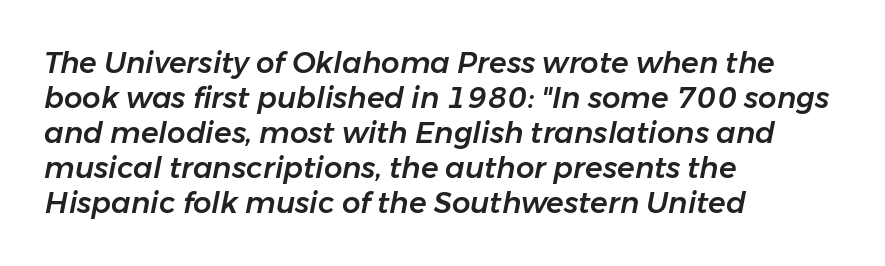
The image shows 29 px text type, italic (leaning right); set left-aligned, line spacing 1.21x, normal letter spacing, not underlined; low stroke contrast and a medium x-height.
